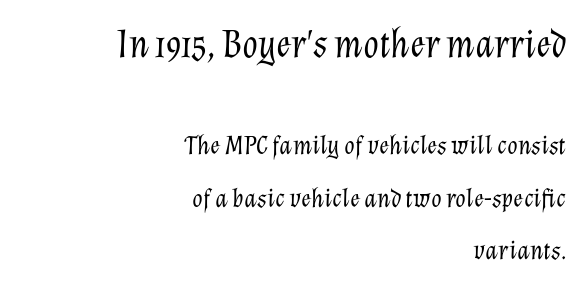
The image shows 40 px light type, italic (leaning right); set right-aligned, loose line spacing (1.95x), normal letter spacing, not underlined; the first (top) block is 1.48x larger; low stroke contrast and a medium x-height.
